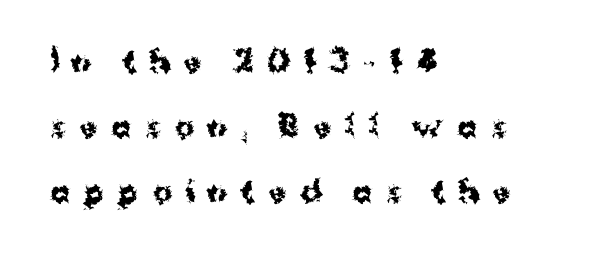
The image shows 29 px bold sans-serif type, upright; set left-aligned, loose line spacing (2.24x), unusually wide letter spacing (+0.46 em), not underlined; medium stroke contrast and a medium x-height.
